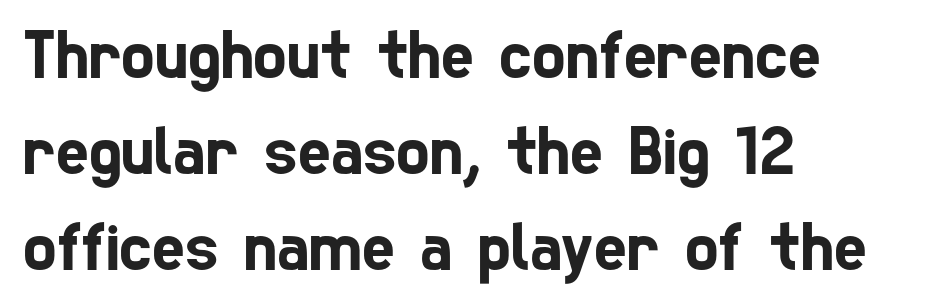
The image shows 70 px condensed sans-serif type; set left-aligned, normal line spacing (1.37x), normal letter spacing, not underlined; low stroke contrast and a medium x-height.
